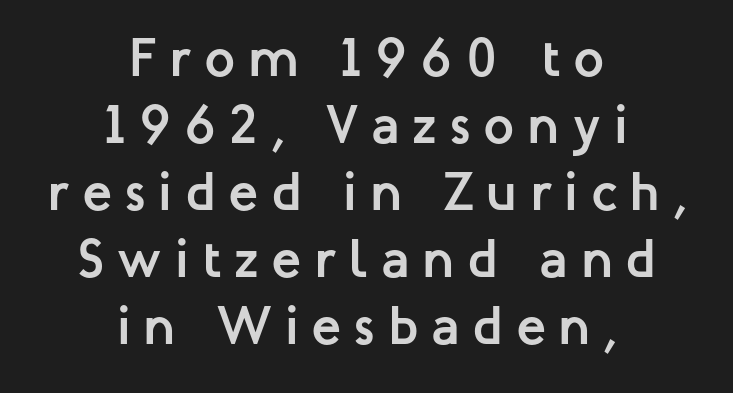
In terms of letterspacing, this is a distinctly airy, spread setting. Typographic density is high because the face is bold. Looks like regular typesetting: each glyph gets only the width it needs. Underlining? Definitely not there. Centered paragraph, ragged on both sides.
